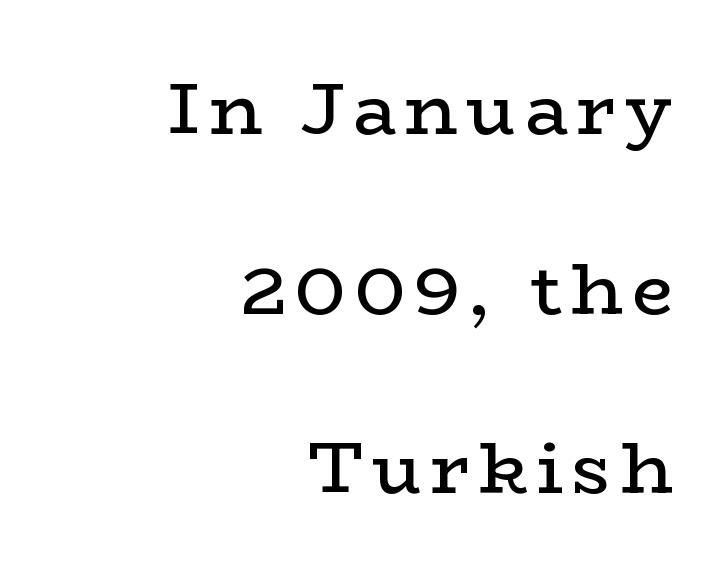
Character widths vary here, with narrow letters taking less room than wide ones. A clean baseline with only descenders dipping below it. Alignment: flush right. The lettering stays uniformly vertical, giving the passage a roman look. Does the leading feel generous? Absolutely, it's lavish. Serif or sans? Serif — the stroke terminals have little feet.
